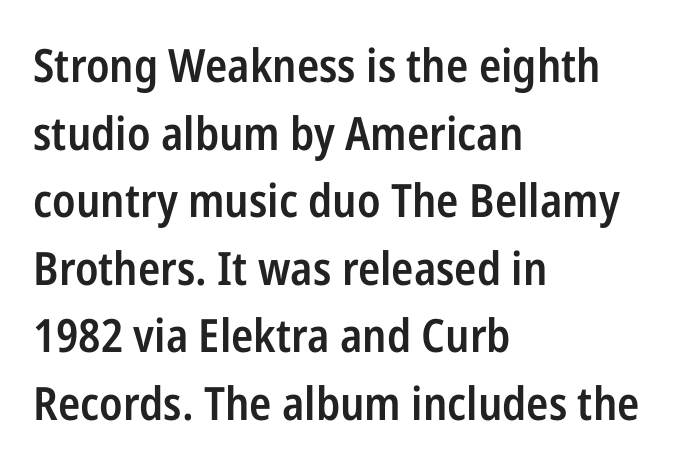
Posture: straight, roman, zero tilt. On the weight axis this lands at semibold, roughly 600. Observe the absence of serifs on each vertical stroke in this sample. Successive baselines arrive at the customary interval. A clean baseline with only descenders dipping below it. Look at the tracking — it's just the regular setting, nothing added.
